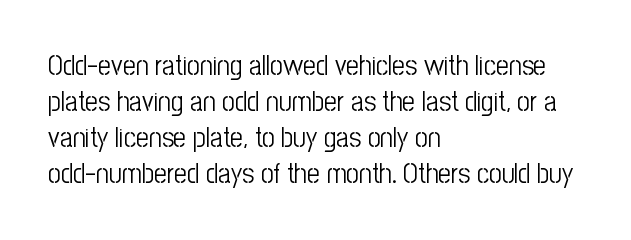
The passage shown is typeset with a sans-serif family. You could call the tracking neutral — neither tight nor loose. Varying glyph widths throughout — classic text-font behaviour. Italic? Not at all — the glyphs are vertical.
